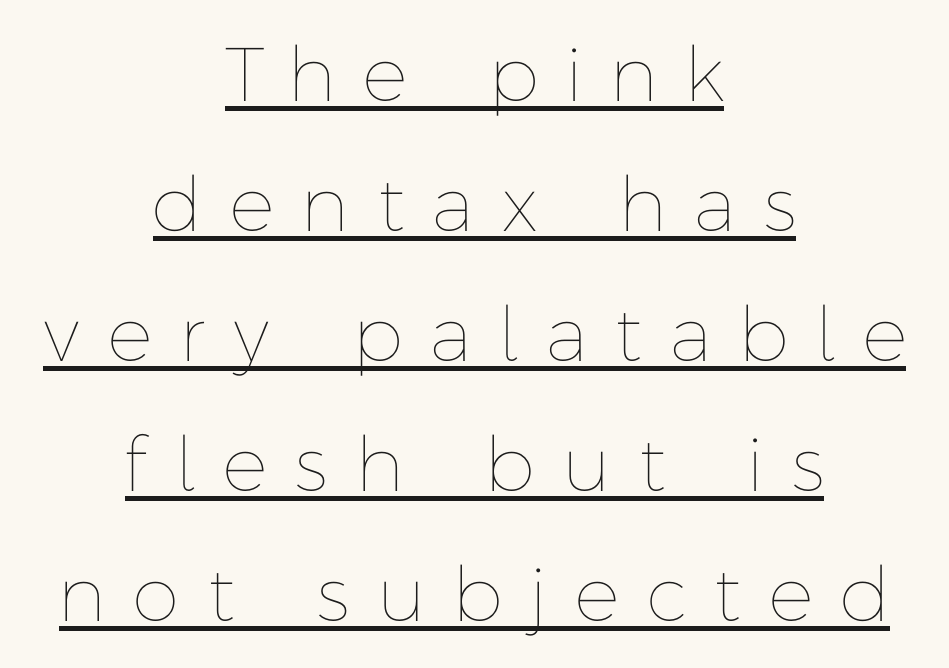
Q: Is the text bold? A: No.
Q: Is the text italic (slanted)? A: No, it is upright.
Q: Is the text underlined? A: Yes.
Q: How is the paragraph aligned? A: Centered.
Q: Is the spacing between letters normal or unusually wide? A: Unusually wide.
Q: Width (condensed, normal, or wide)? A: Normal.
Q: Stroke contrast? A: Low.
Q: x-height? A: Medium.
Q: Monospaced? A: No.
